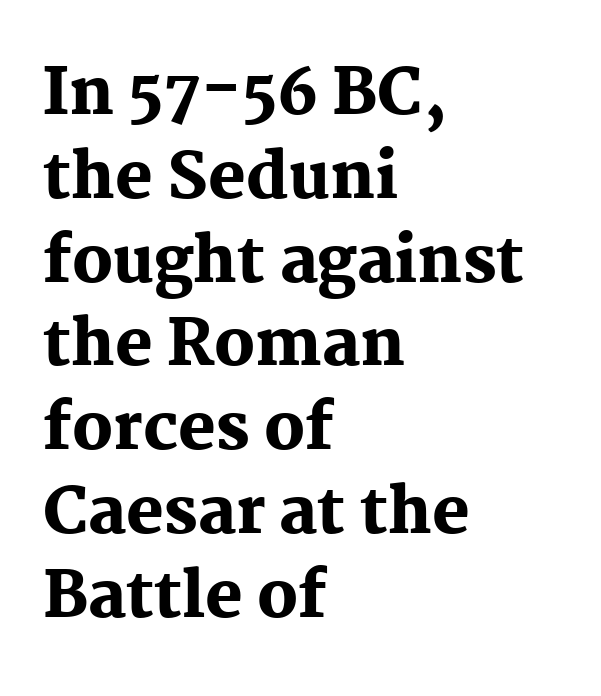
{"serif": "yes", "italic": "no", "bold": "yes", "weight": "heavy", "width": "normal", "stroke_contrast": "medium", "x_height": "medium", "monospaced": "no", "underline": "no", "align": "left", "line_spacing": "normal", "line_spacing_ratio": 1.33, "letter_spacing": "normal", "letter_spacing_em": 0.0, "glyph_px": 63}
